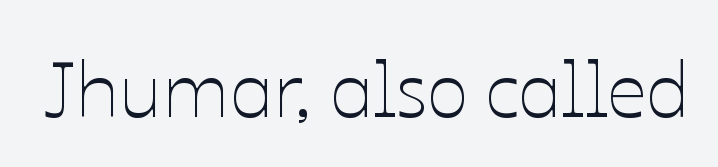
Descenders hang freely into open space. Compared with a typical body face, this is equally light or lighter still. These lines are rendered in a variable-pitch font. Posture: vertical. Tracking value appears to be zero — textbook default spacing.
